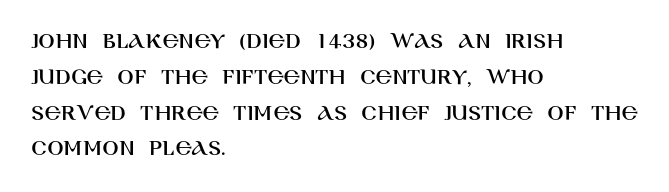
Summary of vertical rhythm: regular, with standard interline spacing. Is the block centered? No — it sits flush against the left margin. Nobody drew a line under any word here. Unlike italic type, these characters show no tilt at all.
